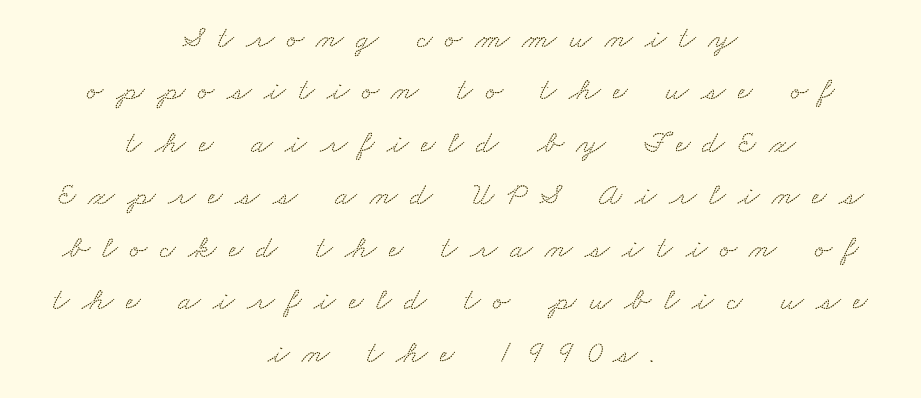
{"width": "wide", "stroke_contrast": "low", "x_height": "small", "monospaced": "no", "underline": "no", "align": "center", "line_spacing": "normal", "line_spacing_ratio": 1.64, "letter_spacing": "wide", "letter_spacing_em": 0.39, "glyph_px": 32}
